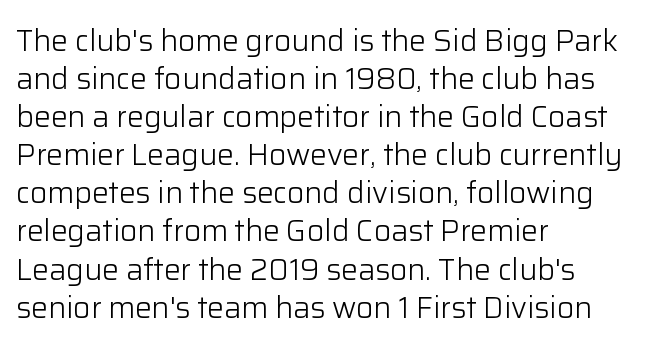
Q: Is the text bold? A: No.
Q: Is the text italic (slanted)? A: No, it is upright.
Q: Is the typeface a serif or a sans-serif typeface? A: Sans-serif.
Q: Is the text underlined? A: No.
Q: How is the paragraph aligned? A: Left-aligned.
Q: Is the spacing between letters normal or unusually wide? A: Normal.
Q: Is the spacing between lines tight, normal or loose? A: Normal.
Q: Width (condensed, normal, or wide)? A: Normal.
Q: Stroke contrast? A: Low.
Q: x-height? A: Medium.
Q: Monospaced? A: No.
